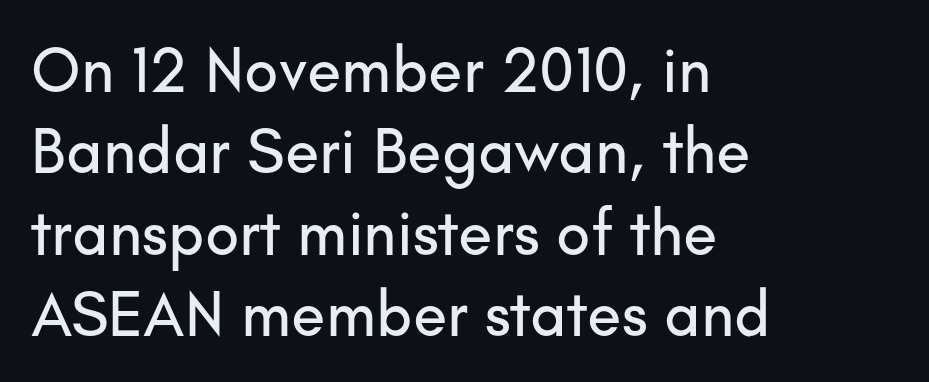
Q: Is the text italic (slanted)? A: No, it is upright.
Q: Is the typeface a serif or a sans-serif typeface? A: Sans-serif.
Q: Is the text underlined? A: No.
Q: How is the paragraph aligned? A: Left-aligned.
Q: Is the spacing between letters normal or unusually wide? A: Normal.
Q: Is the spacing between lines tight, normal or loose? A: Normal.
Q: Width (condensed, normal, or wide)? A: Normal.
Q: Stroke contrast? A: Low.
Q: x-height? A: Small.
Q: Monospaced? A: No.
